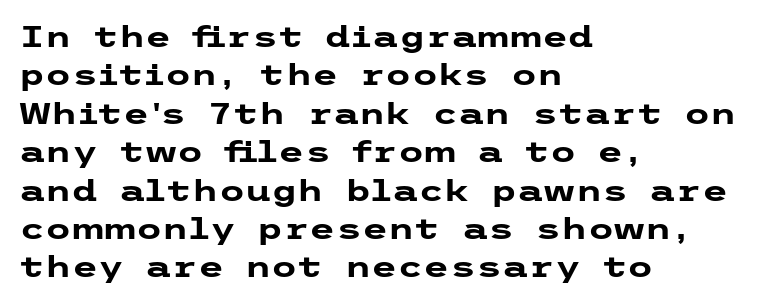
{"serif": "no", "italic": "no", "bold": "yes", "weight": "heavy", "width": "wide", "stroke_contrast": "low", "x_height": "medium", "underline": "no", "align": "left", "line_spacing": "normal", "line_spacing_ratio": 1.28, "letter_spacing": "normal", "letter_spacing_em": 0.0, "glyph_px": 30}
